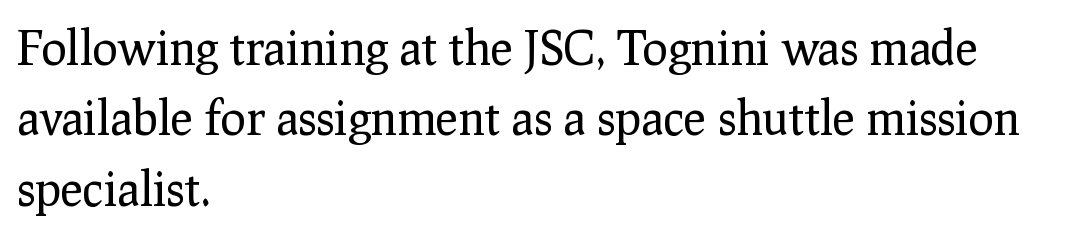
{"serif": "yes", "italic": "no", "bold": "no", "weight": "regular", "width": "normal", "stroke_contrast": "low", "x_height": "medium", "monospaced": "no", "underline": "no", "align": "left", "line_spacing": "normal", "line_spacing_ratio": 1.5, "letter_spacing": "normal", "letter_spacing_em": 0.0, "glyph_px": 47}
